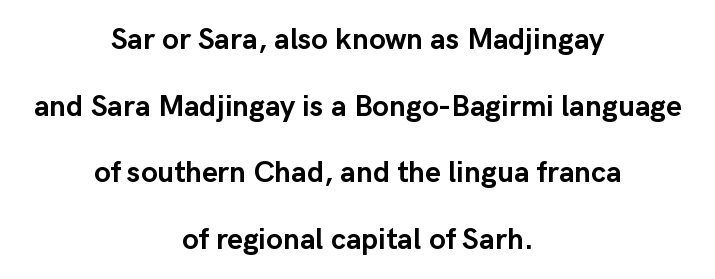
{"serif": "no", "italic": "no", "bold": "yes", "weight": "semibold", "width": "normal", "stroke_contrast": "low", "x_height": "medium", "monospaced": "no", "underline": "no", "align": "center", "line_spacing": "loose", "line_spacing_ratio": 2.22, "letter_spacing": "normal", "letter_spacing_em": 0.0, "glyph_px": 30}
